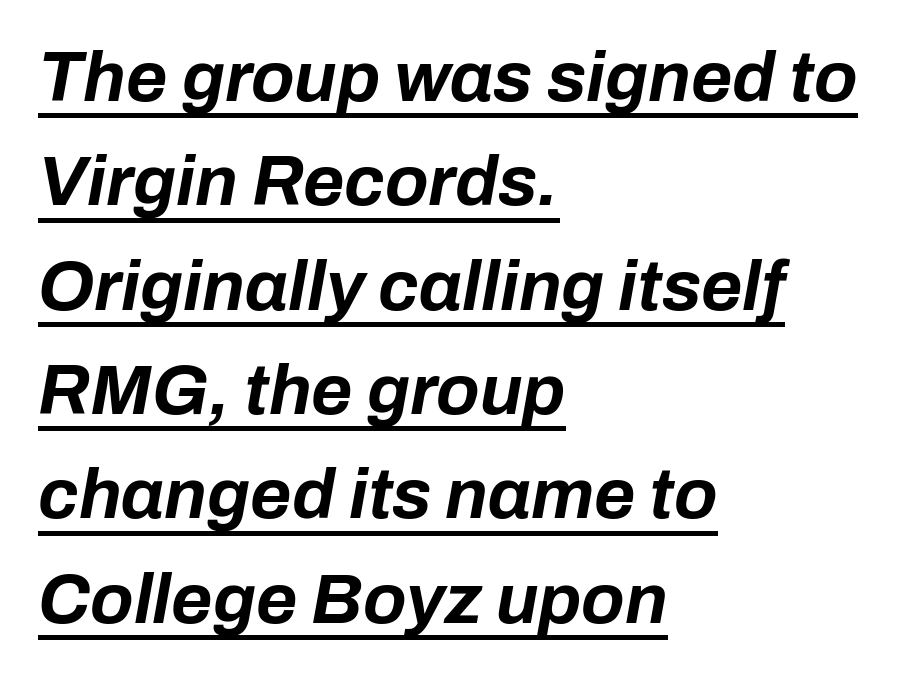
{"italic": "yes", "lean": "right", "slant_degrees": 10, "bold": "yes", "weight": "bold", "width": "normal", "stroke_contrast": "low", "x_height": "medium", "monospaced": "no", "underline": "yes", "align": "left", "line_spacing": "normal", "line_spacing_ratio": 1.47, "letter_spacing": "normal", "letter_spacing_em": 0.0, "glyph_px": 71}
